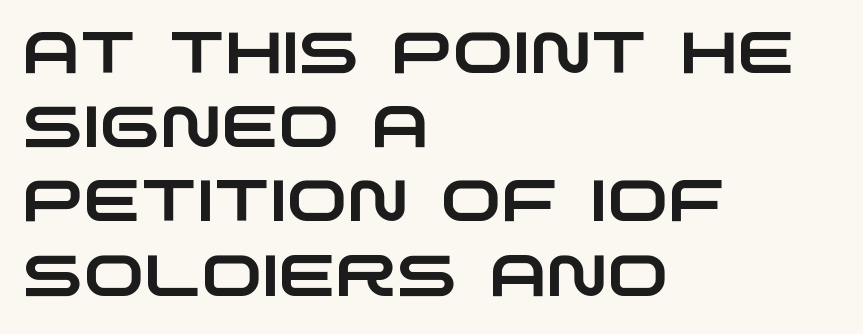
A student would call this left alignment; a typographer would say flush left, rag right. Observe the ordinary spacing: letters are neighbours, not strangers. Students, observe: this is what conventionally led text looks like. Character widths vary here, with narrow letters taking less room than wide ones. Check under the words: just untouched page. The letters carry no serifs — their stems end cleanly without finishing strokes.
